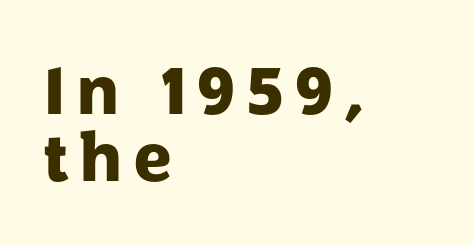
{"serif": "no", "italic": "no", "bold": "yes", "weight": "heavy", "width": "normal", "stroke_contrast": "low", "x_height": "medium", "monospaced": "no", "underline": "no", "align": "left", "line_spacing": "tight", "line_spacing_ratio": 1.03, "glyph_px": 65}
